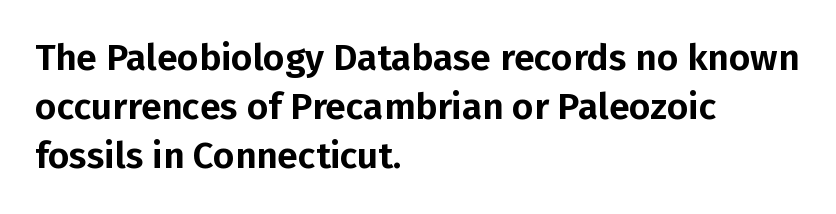
Q: Is the text italic (slanted)? A: No, it is upright.
Q: Is the typeface a serif or a sans-serif typeface? A: Sans-serif.
Q: Is the text underlined? A: No.
Q: How is the paragraph aligned? A: Left-aligned.
Q: Is the spacing between letters normal or unusually wide? A: Normal.
Q: Is the spacing between lines tight, normal or loose? A: Normal.
Q: Width (condensed, normal, or wide)? A: Normal.
Q: Stroke contrast? A: Low.
Q: x-height? A: Medium.
Q: Monospaced? A: No.
